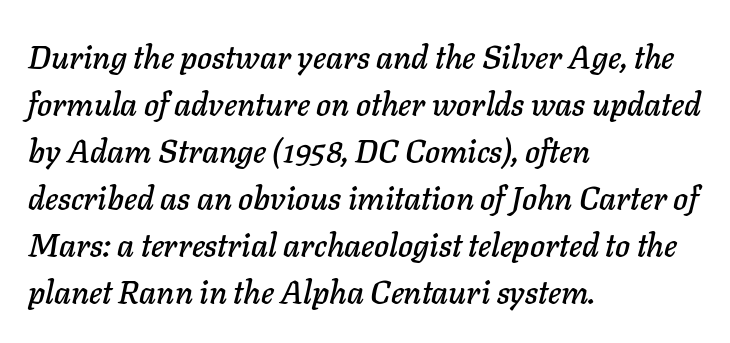
Here the glyphs are tracked normally, forming tight word shapes. The glyphs are unaccompanied by any horizontal stroke below them. The specimen reads as italic at a glance. Do the characters align in a grid? No, the font is proportional. Reading down the block, your eye returns to a fixed left position each line.
